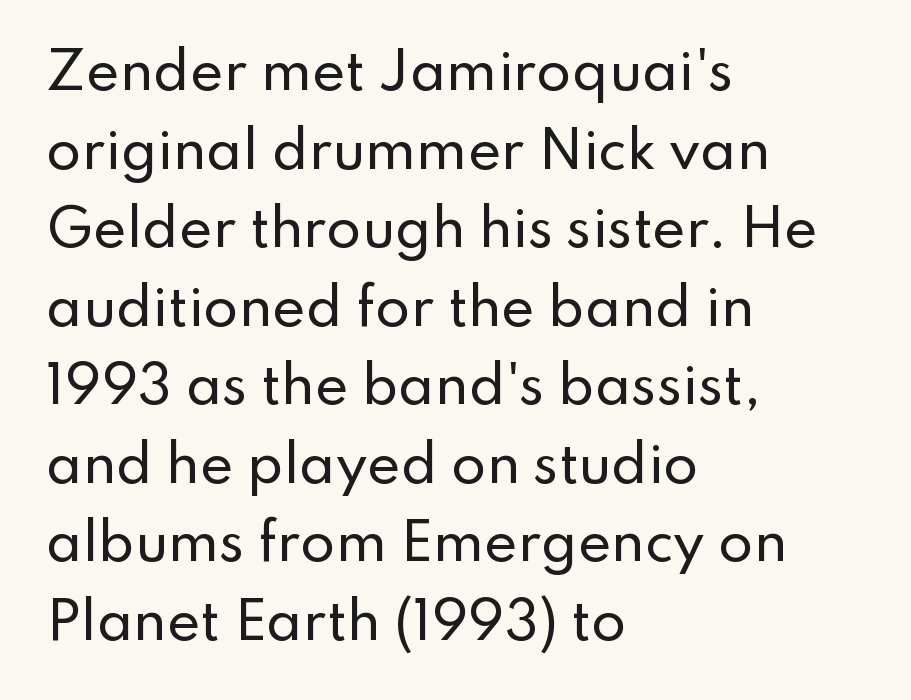
The gap between lines stays unmarked. The ragged edge is on the right, which tells us the setting is flush left. Nope, no serifs anywhere on these letters. Normally led — the rows are evenly, conventionally spaced. The rendering uses natural spacing where letterforms have individual widths.
